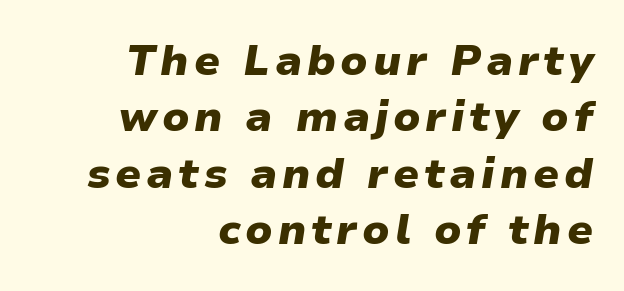
{"italic": "yes", "lean": "right", "slant_degrees": 9, "bold": "yes", "weight": "heavy", "width": "normal", "stroke_contrast": "low", "x_height": "medium", "monospaced": "no", "underline": "no", "align": "right", "line_spacing": "normal", "line_spacing_ratio": 1.31, "glyph_px": 43}
